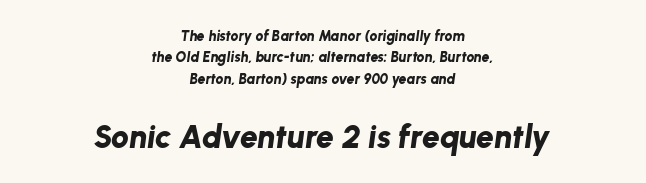
The passage shown leans; its letterforms are oblique. Does the bottom block carry the larger type? Yes, it does. The glyphs have the mass of a bold cut. These lines are centered, leaving both edges ragged.
